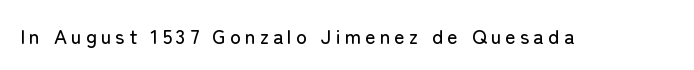
{"italic": "no", "underline": "no", "letter_spacing": "wide", "letter_spacing_em": 0.21, "glyph_px": 20}
